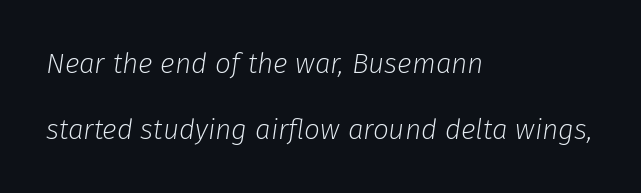
The whole block is typeset with a tilt. Heaviness? Minimal to ordinary, like unemphasized prose. You could not count columns in this text — the font is proportionally spaced. A typesetter would call this leading open, well beyond the default.
